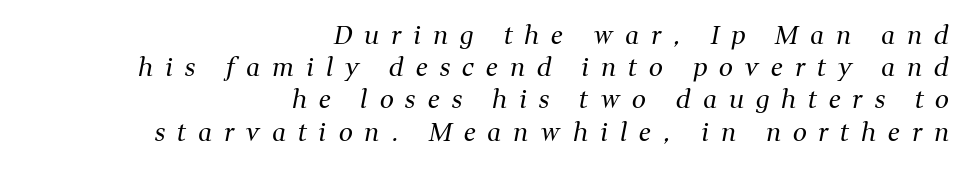
Q: Is the text bold? A: No.
Q: Is the text italic (slanted)? A: Yes, it leans right by about 11 degrees.
Q: Is the text underlined? A: No.
Q: How is the paragraph aligned? A: Right-aligned.
Q: Is the spacing between letters normal or unusually wide? A: Unusually wide.
Q: Is the spacing between lines tight, normal or loose? A: Normal.
